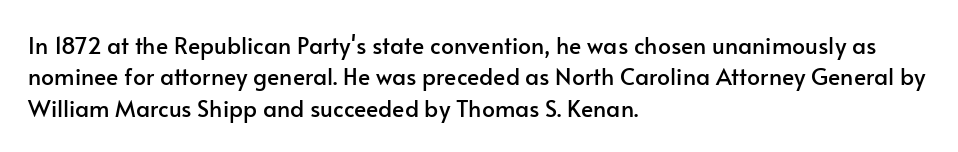
{"italic": "no", "underline": "no", "align": "left", "line_spacing": "normal", "line_spacing_ratio": 1.36, "letter_spacing": "normal", "letter_spacing_em": 0.0, "glyph_px": 23}
